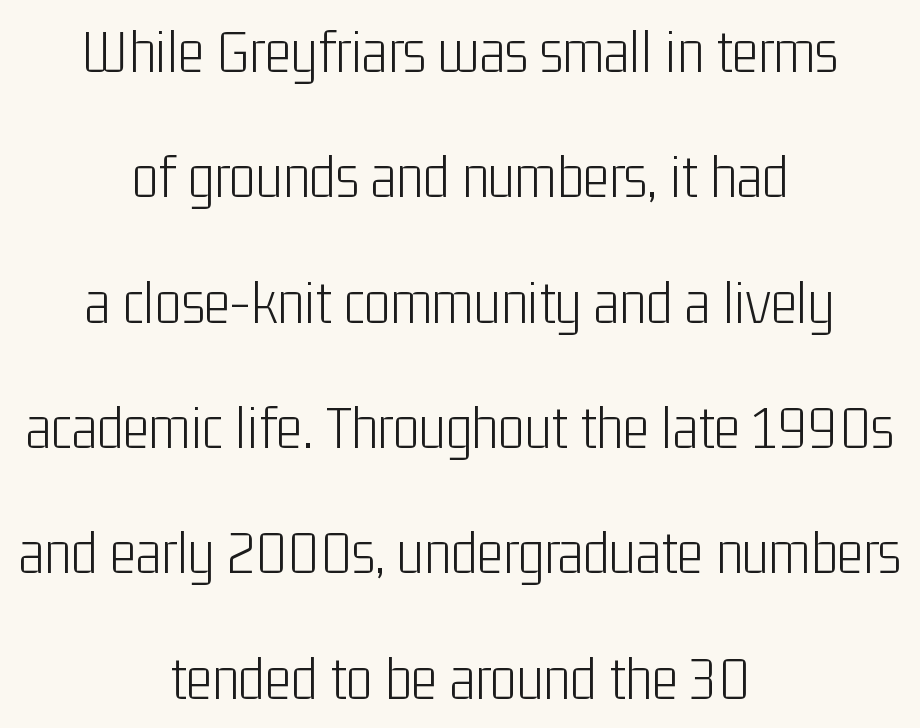
The image shows 63 px light, condensed sans-serif type, upright; set centered, loose line spacing (1.99x), normal letter spacing, not underlined; low stroke contrast and a medium x-height.
